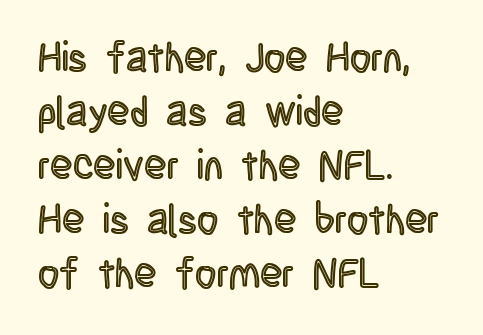
Does extra space separate the letters? No, they use regular spacing. The passage is arranged the way most books set body copy — flush left. The specimen reads as upright at a glance. Evenly set lines give the paragraph a standard silhouette. The passage shown is not underscored anywhere. Do the characters align in a grid? No, the font is proportional.
